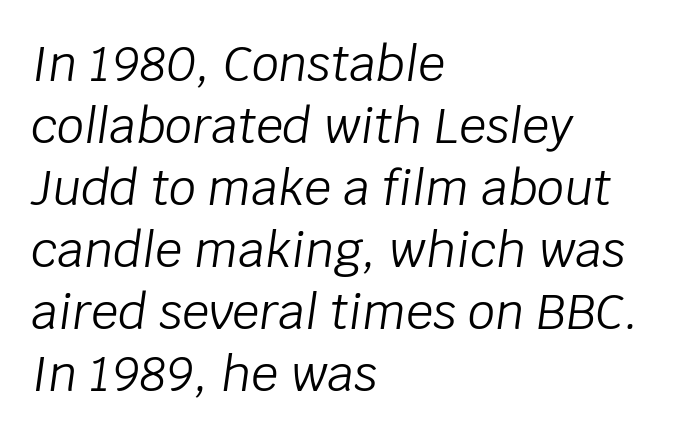
The image shows 48 px light type, italic (leaning right); set left-aligned, normal line spacing (1.29x), normal letter spacing, not underlined; low stroke contrast and a large x-height.
